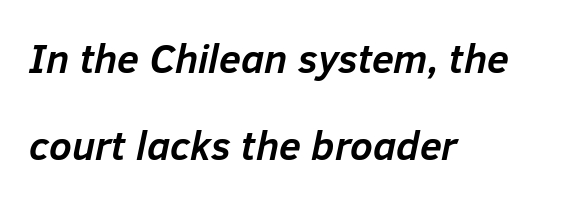
Which margin do the lines hug? The left one — the right edge is uneven. This is oblique type, the kind used for emphasis or titles. The designer dialed line spacing up above the default. Is this a fixed-width face? No — the glyphs have proportional, varying widths. Decoration check: the copy has no underline. On the weight axis this lands at bold, roughly 700.
